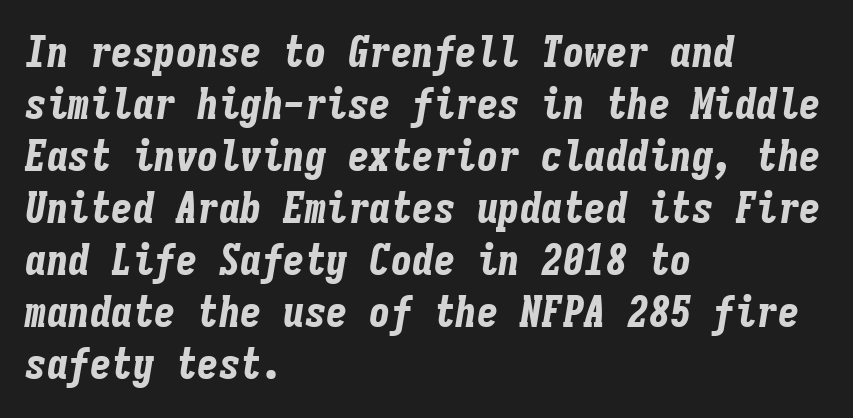
Q: Is the text bold? A: Yes.
Q: Is the text italic (slanted)? A: Yes, it leans right by about 9 degrees.
Q: Is the text underlined? A: No.
Q: How is the paragraph aligned? A: Left-aligned.
Q: Is the spacing between letters normal or unusually wide? A: Normal.
Q: Width (condensed, normal, or wide)? A: Condensed.
Q: Stroke contrast? A: Low.
Q: x-height? A: Medium.
Q: Monospaced? A: Yes.
